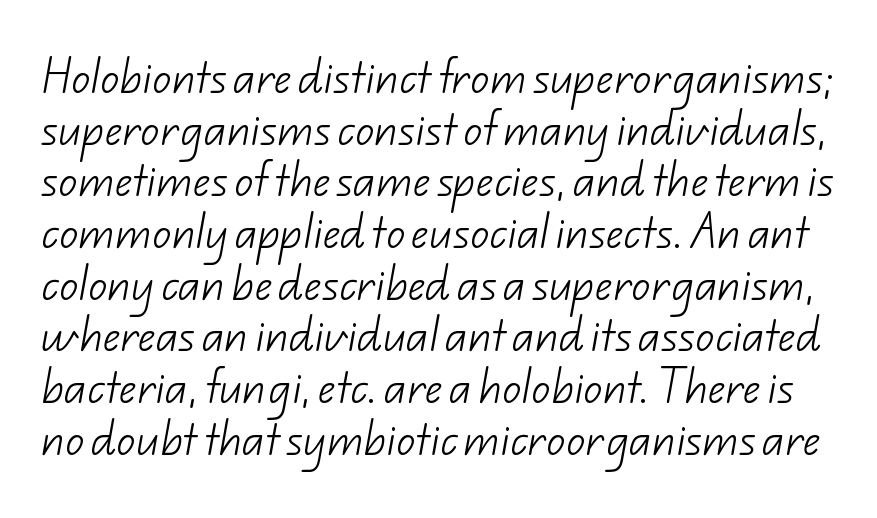
The image shows 38 px light sans-serif type; set normal line spacing (1.36x), normal letter spacing, not underlined; low stroke contrast and a small x-height.
